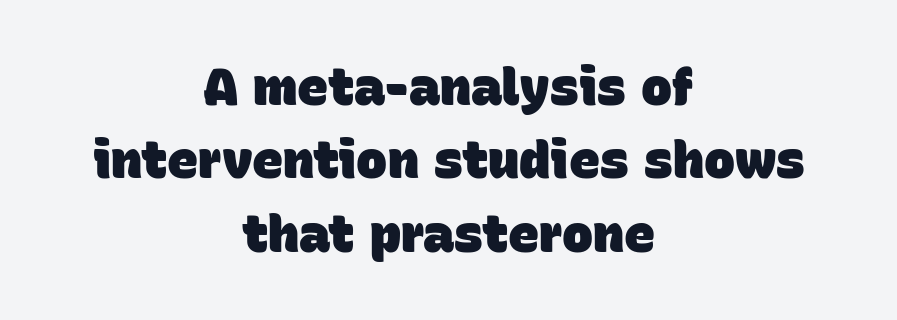
The letters advance in unequal steps, a hallmark of proportional type. I'd call this a sans setting — the letters go barefoot. What weight is shown? A full bold with thick strokes. The type is set solid horizontally, with unmodified tracking. Has an underline been added? It has not.
